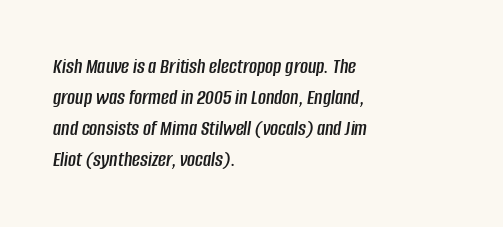
{"italic": "yes", "lean": "right", "slant_degrees": 8, "underline": "no", "align": "left", "line_spacing": "normal", "line_spacing_ratio": 1.41, "letter_spacing": "normal", "letter_spacing_em": 0.0, "glyph_px": 22}
